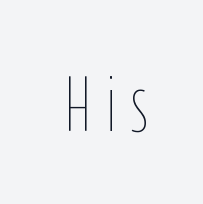
Q: Is the text bold? A: No.
Q: Is the text italic (slanted)? A: No, it is upright.
Q: Is the text underlined? A: No.
Q: Is the spacing between letters normal or unusually wide? A: Unusually wide.
Q: Width (condensed, normal, or wide)? A: Condensed.
Q: Stroke contrast? A: Low.
Q: x-height? A: Medium.
Q: Monospaced? A: No.
